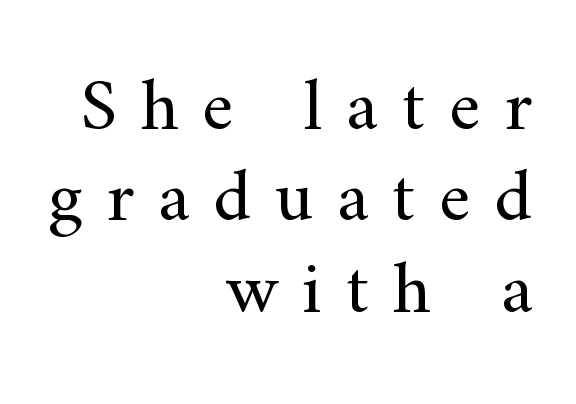
Q: Is the text bold? A: No.
Q: Is the text italic (slanted)? A: No, it is upright.
Q: Is the typeface a serif or a sans-serif typeface? A: Serif.
Q: Is the text underlined? A: No.
Q: How is the paragraph aligned? A: Right-aligned.
Q: Is the spacing between letters normal or unusually wide? A: Unusually wide.
Q: Width (condensed, normal, or wide)? A: Normal.
Q: Stroke contrast? A: Medium.
Q: x-height? A: Small.
Q: Monospaced? A: No.
